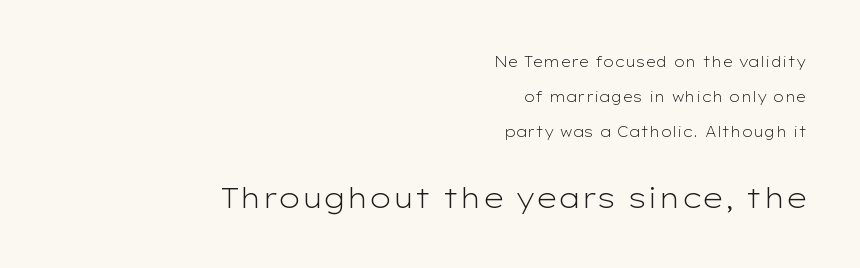
{"serif": "no", "italic": "no", "bold": "no", "weight": "light", "width": "wide", "stroke_contrast": "low", "x_height": "medium", "monospaced": "no", "underline": "no", "align": "right", "line_spacing": "loose", "line_spacing_ratio": 2.49, "letter_spacing": "normal", "letter_spacing_em": 0.0, "larger_block": "second", "size_ratio": 2.0, "glyph_px": 28}
